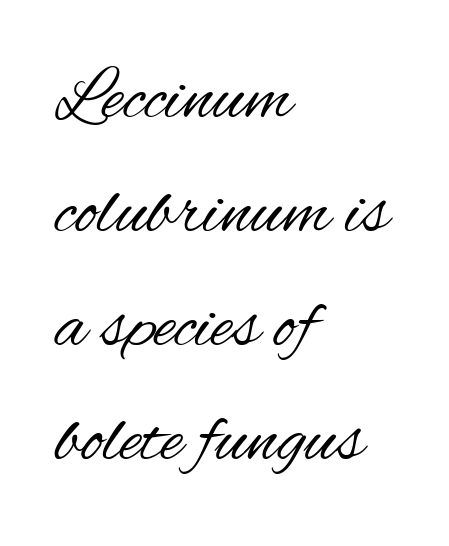
Q: Is the text bold? A: No.
Q: Is the text italic (slanted)? A: Yes.
Q: Is the typeface a serif or a sans-serif typeface? A: Sans-serif.
Q: Is the text underlined? A: No.
Q: How is the paragraph aligned? A: Left-aligned.
Q: Is the spacing between letters normal or unusually wide? A: Normal.
Q: Is the spacing between lines tight, normal or loose? A: Normal.
Q: Width (condensed, normal, or wide)? A: Condensed.
Q: Stroke contrast? A: Medium.
Q: x-height? A: Small.
Q: Monospaced? A: No.
